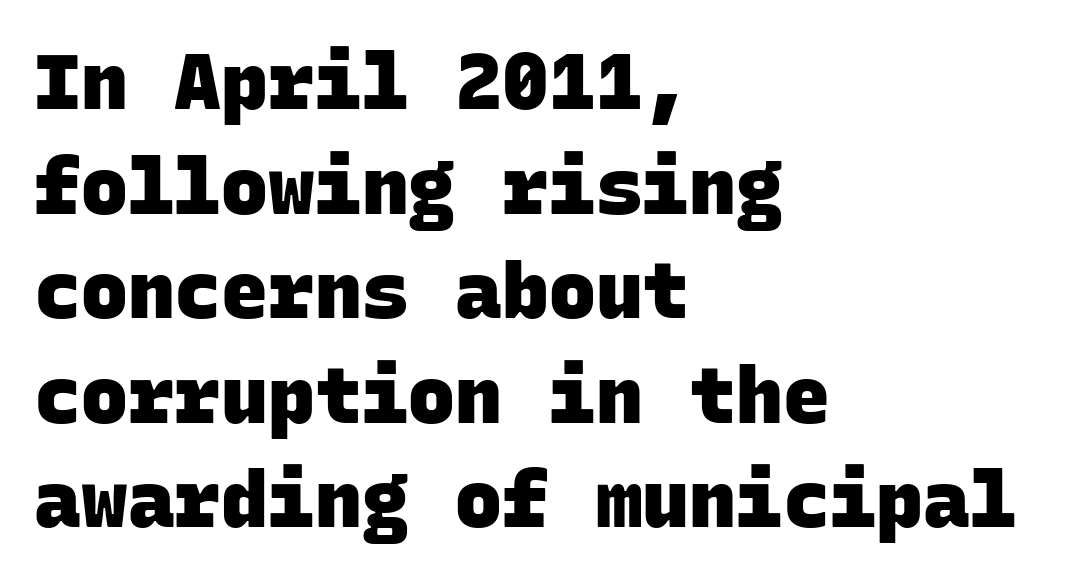
Q: Is the text bold? A: Yes.
Q: Is the typeface a serif or a sans-serif typeface? A: Sans-serif.
Q: Is the text underlined? A: No.
Q: How is the paragraph aligned? A: Left-aligned.
Q: Is the spacing between letters normal or unusually wide? A: Normal.
Q: Is the spacing between lines tight, normal or loose? A: Normal.
Q: Width (condensed, normal, or wide)? A: Normal.
Q: Stroke contrast? A: Low.
Q: x-height? A: Large.
Q: Monospaced? A: Yes.
